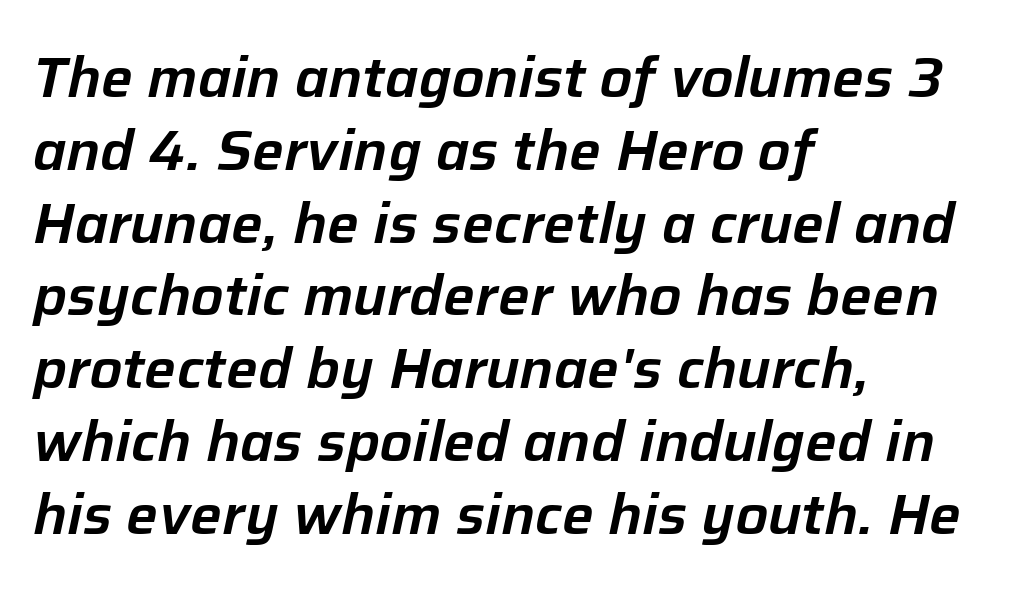
Would a proofreader flag this as italicized? Yes. In terms of leading, this rendering sits right in the middle. Type without underlining. Think of a printed novel: that variable character pitch is what you see here.
